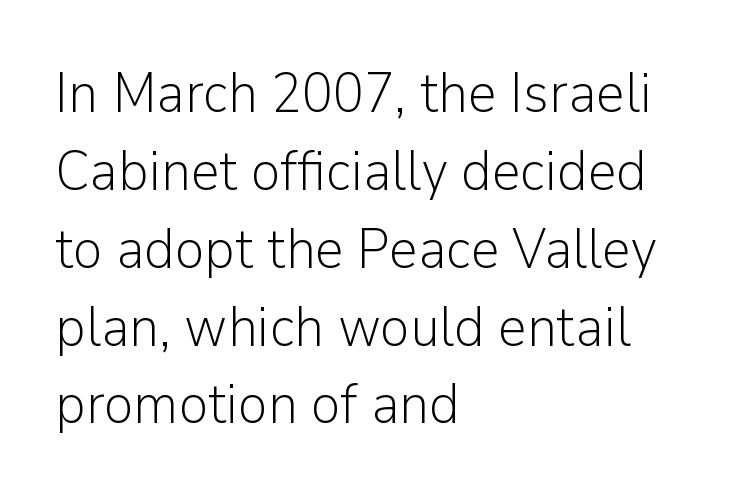
Q: Is the text bold? A: No.
Q: Is the text italic (slanted)? A: No, it is upright.
Q: Is the typeface a serif or a sans-serif typeface? A: Sans-serif.
Q: Is the text underlined? A: No.
Q: How is the paragraph aligned? A: Left-aligned.
Q: Is the spacing between letters normal or unusually wide? A: Normal.
Q: Is the spacing between lines tight, normal or loose? A: Normal.
Q: Width (condensed, normal, or wide)? A: Normal.
Q: Stroke contrast? A: Low.
Q: x-height? A: Medium.
Q: Monospaced? A: No.
